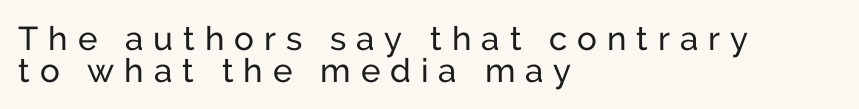
The image shows 33 px regular-weight sans-serif type, upright; set left-aligned, tight line spacing (0.98x), unusually wide letter spacing (+0.3 em), not underlined; low stroke contrast and a medium x-height.
